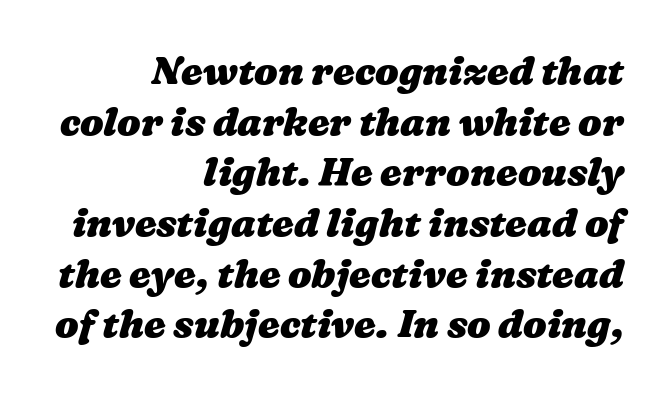
Q: Is the text bold? A: Yes.
Q: Is the text underlined? A: No.
Q: How is the paragraph aligned? A: Right-aligned.
Q: Is the spacing between letters normal or unusually wide? A: Normal.
Q: Is the spacing between lines tight, normal or loose? A: Normal.
Q: Width (condensed, normal, or wide)? A: Wide.
Q: Stroke contrast? A: Medium.
Q: x-height? A: Medium.
Q: Monospaced? A: No.
